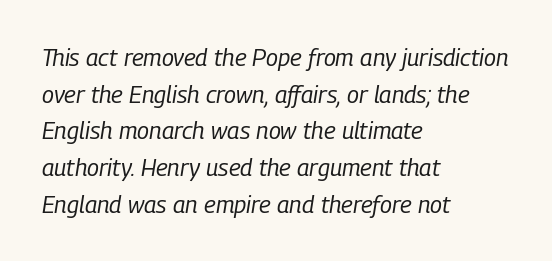
An italicized treatment has been applied to the whole sample. The horizontal fit of the characters is conventional and even. Bold? No — there's no thickening of the strokes. Line spacing here is normal. Only glyphs here, with clear space below each row.
